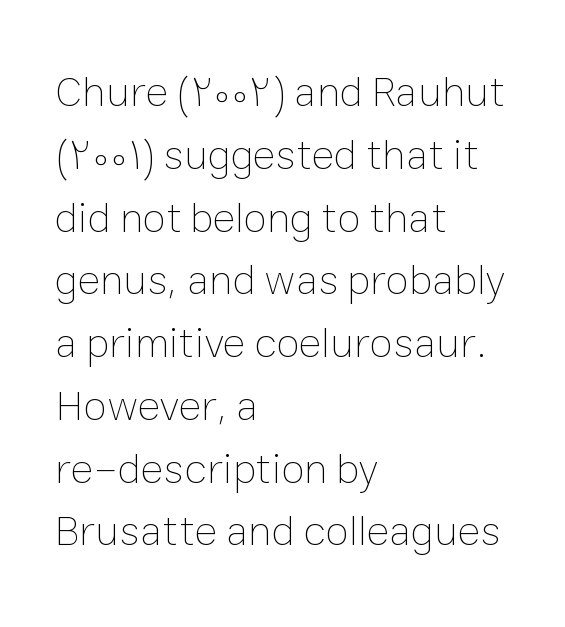
{"italic": "no", "bold": "no", "weight": "thin", "width": "normal", "stroke_contrast": "low", "x_height": "medium", "monospaced": "no", "underline": "no", "align": "left", "line_spacing": "normal", "line_spacing_ratio": 1.46, "letter_spacing": "normal", "letter_spacing_em": 0.0, "glyph_px": 43}
